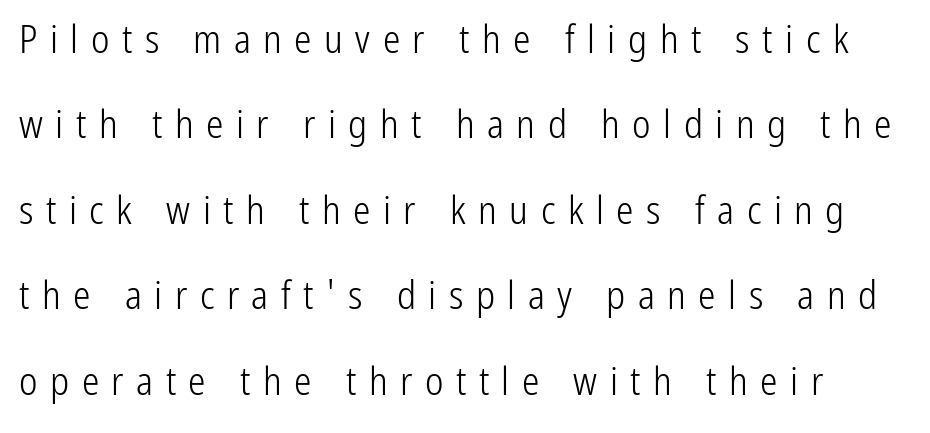
{"serif": "no", "italic": "no", "bold": "no", "weight": "light", "width": "condensed", "stroke_contrast": "low", "x_height": "medium", "monospaced": "no", "underline": "no", "line_spacing": "loose", "line_spacing_ratio": 2.19, "letter_spacing": "wide", "letter_spacing_em": 0.32, "glyph_px": 39}
